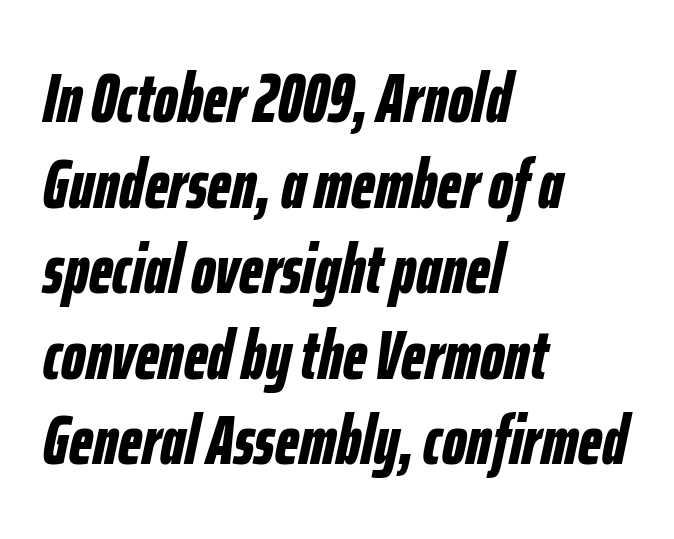
{"italic": "yes", "lean": "right", "slant_degrees": 12, "bold": "yes", "weight": "bold", "width": "condensed", "stroke_contrast": "low", "x_height": "medium", "monospaced": "no", "underline": "no", "align": "left", "line_spacing_ratio": 1.24, "letter_spacing": "normal", "letter_spacing_em": 0.0, "glyph_px": 69}
